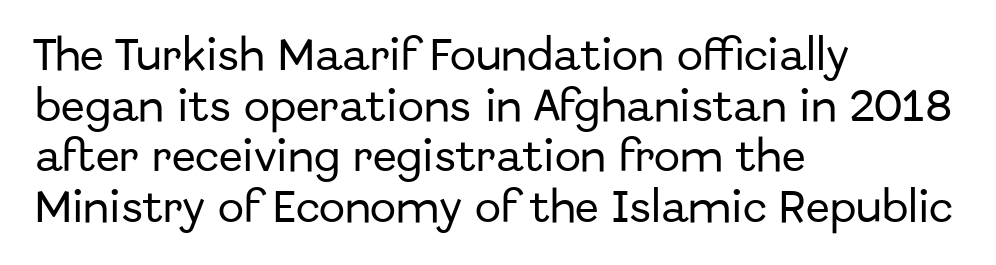
{"serif": "no", "italic": "no", "width": "normal", "stroke_contrast": "low", "x_height": "medium", "monospaced": "no", "underline": "no", "align": "left", "line_spacing": "normal", "line_spacing_ratio": 1.45, "letter_spacing": "normal", "letter_spacing_em": 0.0, "glyph_px": 35}
